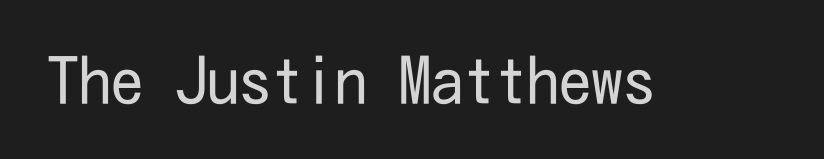
The image shows 64 px regular-weight, condensed sans-serif type, upright; set normal letter spacing, not underlined; low stroke contrast and a medium x-height.
